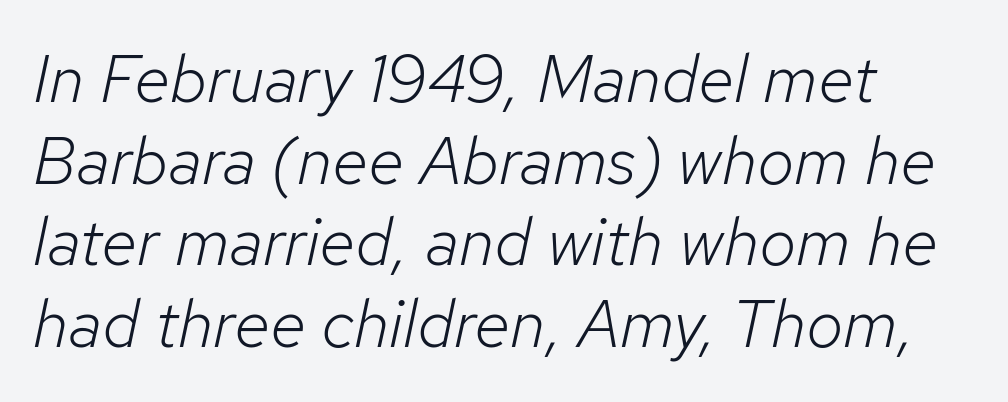
Q: Is the text bold? A: No.
Q: Is the text italic (slanted)? A: Yes, it leans right by about 12 degrees.
Q: Is the text underlined? A: No.
Q: How is the paragraph aligned? A: Left-aligned.
Q: Is the spacing between letters normal or unusually wide? A: Normal.
Q: Width (condensed, normal, or wide)? A: Normal.
Q: Stroke contrast? A: Low.
Q: x-height? A: Medium.
Q: Monospaced? A: No.
